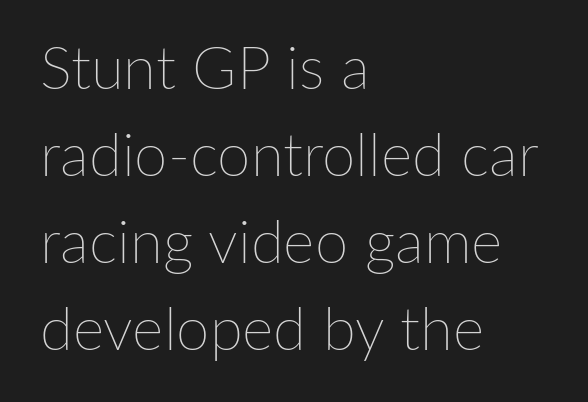
{"italic": "no", "bold": "no", "weight": "thin", "width": "normal", "stroke_contrast": "low", "x_height": "medium", "monospaced": "no", "underline": "no", "align": "left", "line_spacing": "normal", "line_spacing_ratio": 1.45, "letter_spacing": "normal", "letter_spacing_em": 0.0, "glyph_px": 60}
